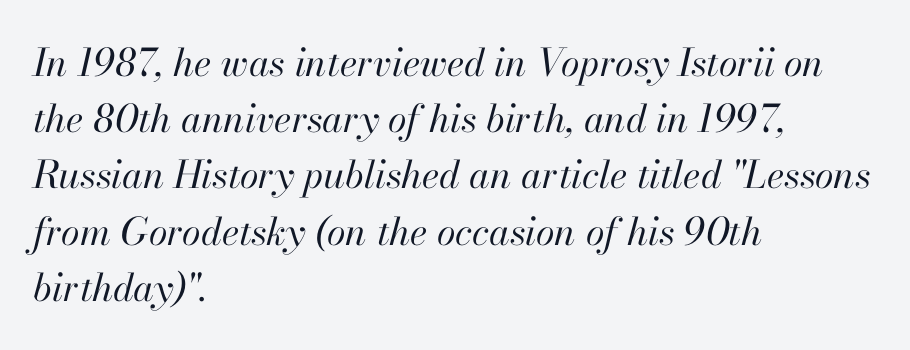
{"italic": "yes", "lean": "right", "slant_degrees": 13, "bold": "no", "weight": "regular", "width": "normal", "stroke_contrast": "high", "x_height": "small", "monospaced": "no", "underline": "no", "align": "left", "line_spacing": "normal", "line_spacing_ratio": 1.48, "letter_spacing": "normal", "letter_spacing_em": 0.0, "glyph_px": 38}
